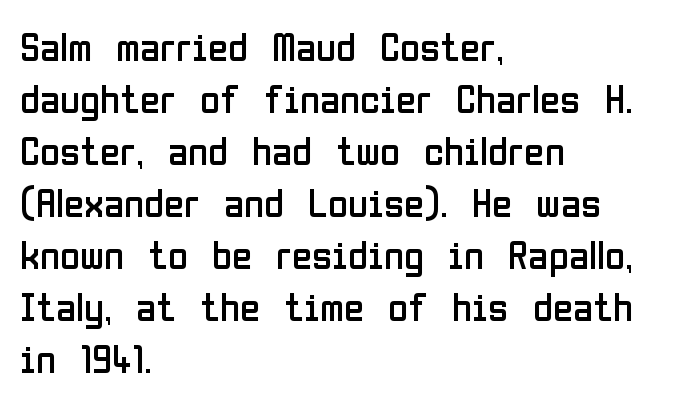
{"serif": "no", "italic": "no", "bold": "no", "weight": "regular", "width": "condensed", "stroke_contrast": "low", "x_height": "medium", "monospaced": "no", "underline": "no", "align": "left", "line_spacing": "normal", "line_spacing_ratio": 1.27, "letter_spacing": "normal", "letter_spacing_em": 0.0, "glyph_px": 41}
